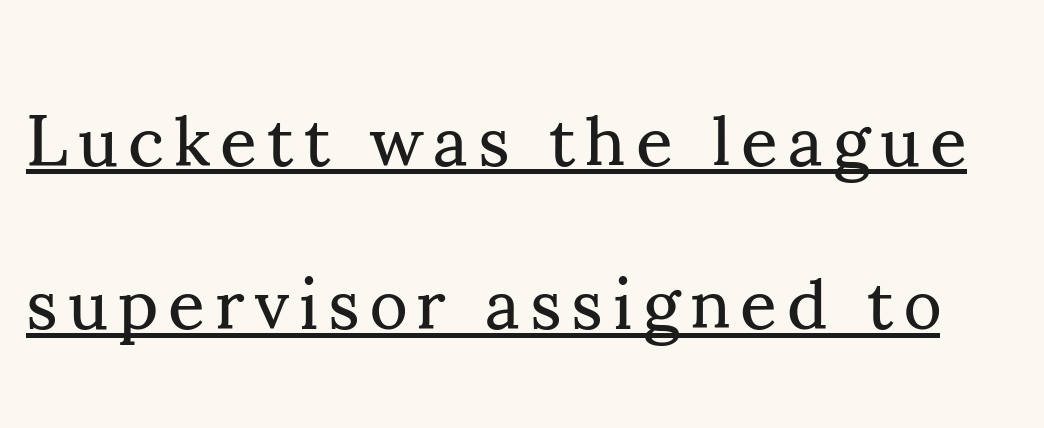
The image shows 72 px regular-weight serif type, upright; set loose line spacing (2.27x), underlined; medium stroke contrast and a small x-height.
